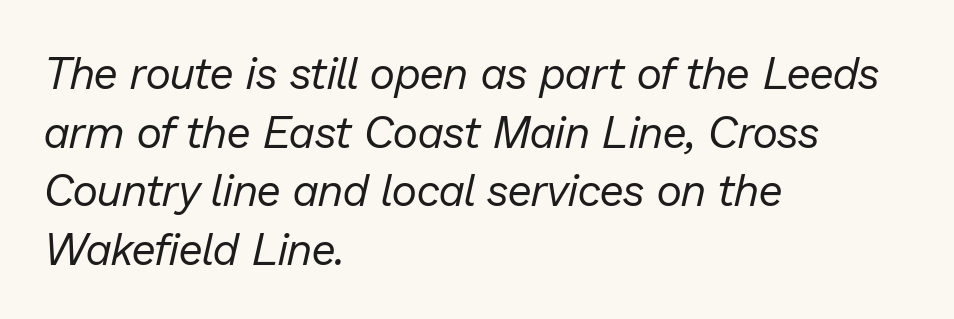
The image shows 44 px regular-weight type, italic (leaning right); set left-aligned, normal line spacing (1.33x), normal letter spacing, not underlined; low stroke contrast and a medium x-height.
